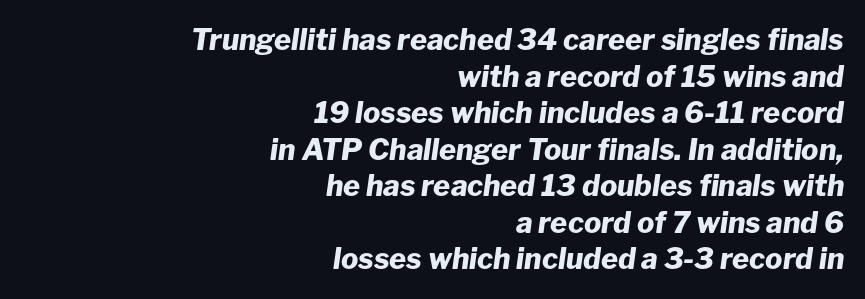
The image shows 29 px heavy type, italic (leaning right); set right-aligned, normal line spacing (1.26x), normal letter spacing, not underlined; low stroke contrast and a medium x-height.
